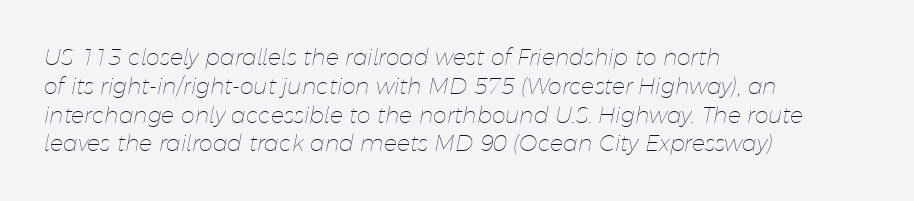
Q: Is the text bold? A: No.
Q: Is the text italic (slanted)? A: Yes, it leans right by about 11 degrees.
Q: Is the text underlined? A: No.
Q: How is the paragraph aligned? A: Left-aligned.
Q: Is the spacing between letters normal or unusually wide? A: Normal.
Q: Is the spacing between lines tight, normal or loose? A: Normal.
